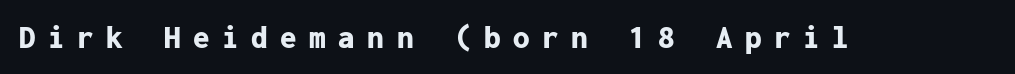
{"serif": "no", "italic": "no", "bold": "yes", "weight": "bold", "width": "normal", "stroke_contrast": "low", "x_height": "medium", "monospaced": "yes", "underline": "no", "letter_spacing": "wide", "letter_spacing_em": 0.38, "glyph_px": 33}
